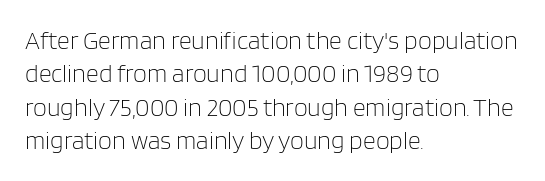
Notice how the stems are strictly vertical — no italics here. Clear beneath every line of the passage. Compared with typical paragraphs, the rows here are spaced about the same. The letters look calm and open, with moderate or lighter stems. Spacing between characters is what you'd get straight out of the box.
